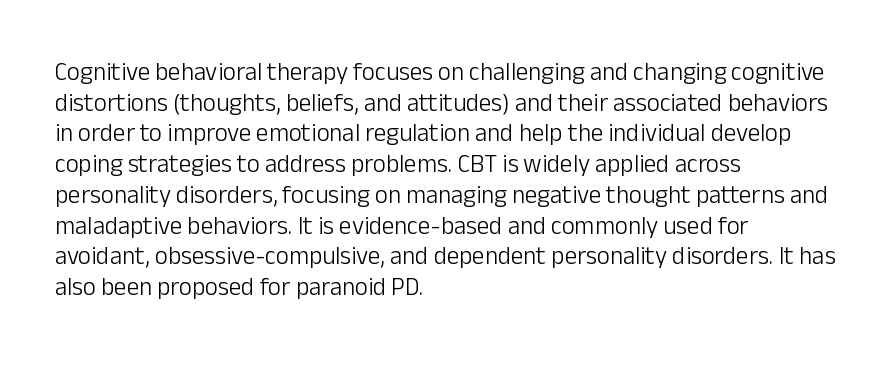
{"italic": "no", "bold": "no", "underline": "no", "align": "left", "line_spacing_ratio": 1.23, "letter_spacing": "normal", "letter_spacing_em": 0.0, "glyph_px": 25}
